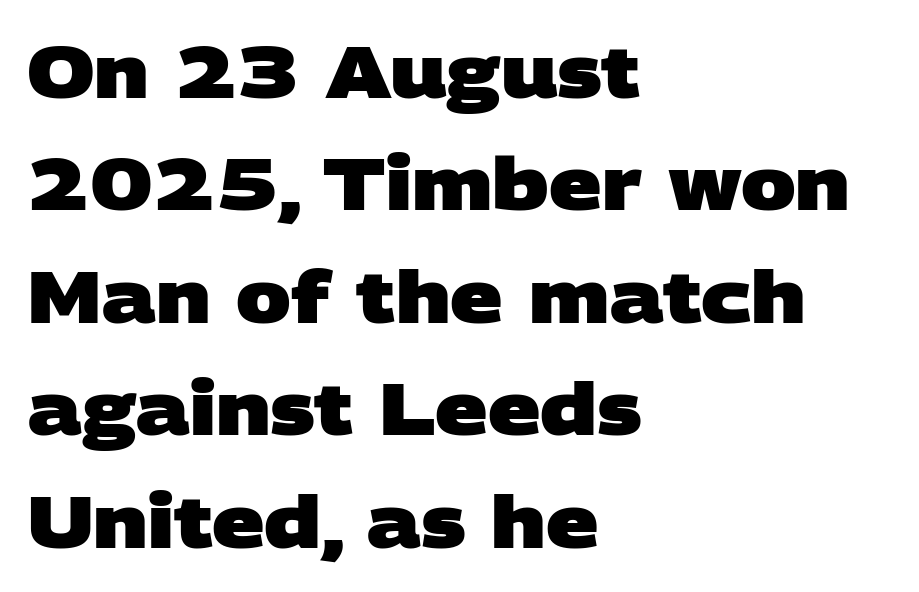
Q: Is the text bold? A: Yes.
Q: Is the typeface a serif or a sans-serif typeface? A: Sans-serif.
Q: Is the text underlined? A: No.
Q: How is the paragraph aligned? A: Left-aligned.
Q: Is the spacing between letters normal or unusually wide? A: Normal.
Q: Is the spacing between lines tight, normal or loose? A: Normal.
Q: Width (condensed, normal, or wide)? A: Wide.
Q: Stroke contrast? A: Low.
Q: x-height? A: Large.
Q: Monospaced? A: No.
